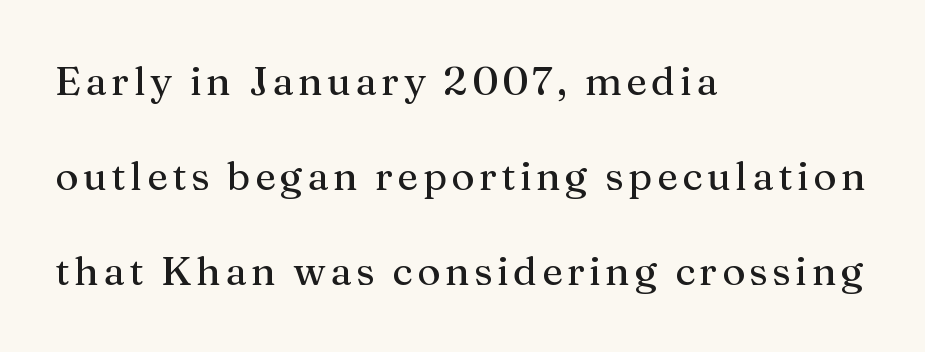
Q: Is the text italic (slanted)? A: No, it is upright.
Q: Is the typeface a serif or a sans-serif typeface? A: Serif.
Q: Is the text underlined? A: No.
Q: How is the paragraph aligned? A: Left-aligned.
Q: Is the spacing between lines tight, normal or loose? A: Loose.
Q: Width (condensed, normal, or wide)? A: Normal.
Q: Stroke contrast? A: Medium.
Q: x-height? A: Medium.
Q: Monospaced? A: No.
